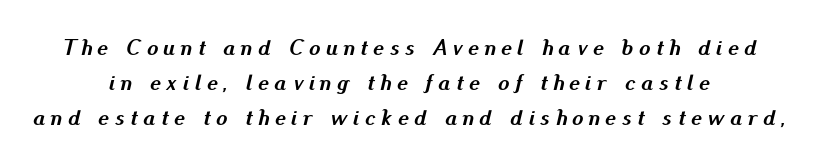
Q: Is the text bold? A: Yes.
Q: Is the text italic (slanted)? A: Yes, it leans right by about 13 degrees.
Q: Is the text underlined? A: No.
Q: How is the paragraph aligned? A: Centered.
Q: Is the spacing between letters normal or unusually wide? A: Unusually wide.
Q: Is the spacing between lines tight, normal or loose? A: Normal.
